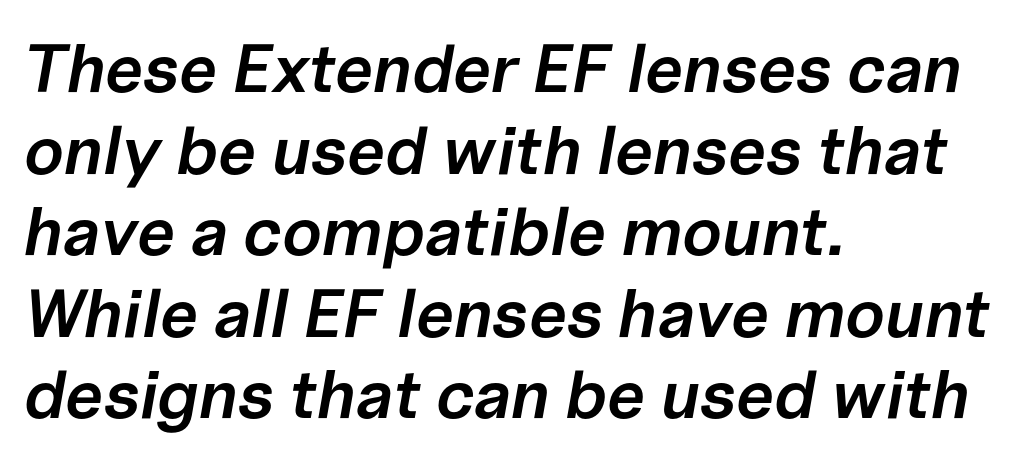
Q: Is the text bold? A: Semi-bold.
Q: Is the text italic (slanted)? A: Yes, it leans right by about 10 degrees.
Q: Is the text underlined? A: No.
Q: How is the paragraph aligned? A: Left-aligned.
Q: Is the spacing between letters normal or unusually wide? A: Normal.
Q: Width (condensed, normal, or wide)? A: Normal.
Q: Stroke contrast? A: Low.
Q: x-height? A: Medium.
Q: Monospaced? A: No.
